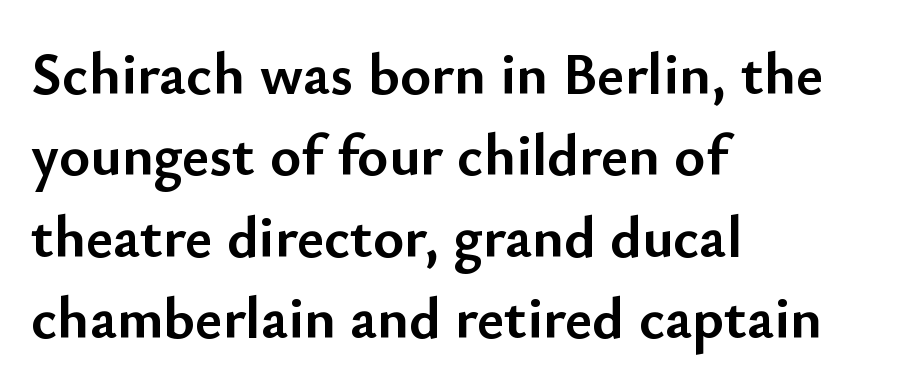
Q: Is the text bold? A: Yes.
Q: Is the text italic (slanted)? A: No, it is upright.
Q: Is the typeface a serif or a sans-serif typeface? A: Sans-serif.
Q: Is the text underlined? A: No.
Q: How is the paragraph aligned? A: Left-aligned.
Q: Is the spacing between letters normal or unusually wide? A: Normal.
Q: Is the spacing between lines tight, normal or loose? A: Normal.
Q: Width (condensed, normal, or wide)? A: Normal.
Q: Stroke contrast? A: Low.
Q: x-height? A: Small.
Q: Monospaced? A: No.
